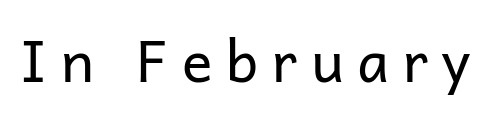
Q: Is the text bold? A: No.
Q: Is the text italic (slanted)? A: No, it is upright.
Q: Is the typeface a serif or a sans-serif typeface? A: Sans-serif.
Q: Is the text underlined? A: No.
Q: Is the spacing between letters normal or unusually wide? A: Unusually wide.
Q: Width (condensed, normal, or wide)? A: Normal.
Q: Stroke contrast? A: Low.
Q: x-height? A: Medium.
Q: Monospaced? A: No.
